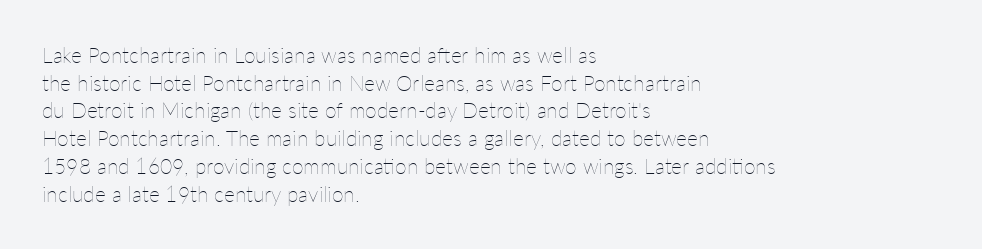
Q: Is the text bold? A: No.
Q: Is the text italic (slanted)? A: No, it is upright.
Q: Is the text underlined? A: No.
Q: How is the paragraph aligned? A: Left-aligned.
Q: Is the spacing between letters normal or unusually wide? A: Normal.
Q: Is the spacing between lines tight, normal or loose? A: Normal.
